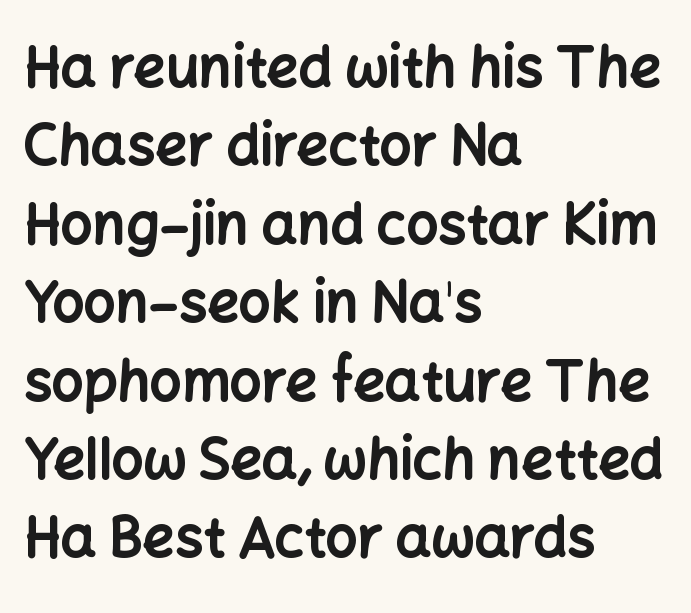
I'd call this a sans setting — the letters go barefoot. Casual observation: everything's shoved over to the left. Italic? Not at all — the glyphs are vertical. Line spacing here is normal. Each word holds together tightly as a unit, with standard inter-letter gaps.
